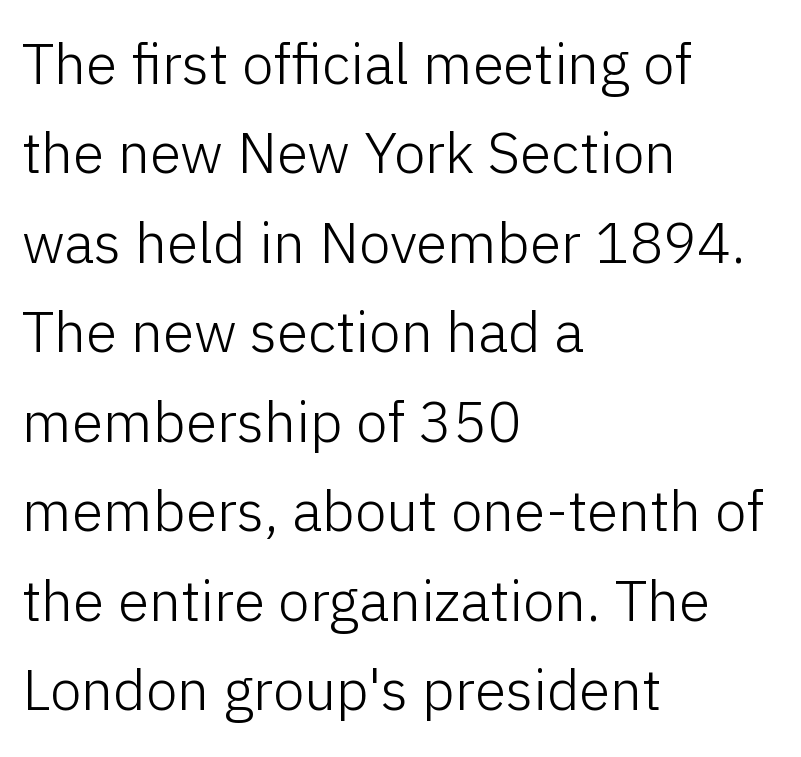
In terms of leading, this rendering sits right in the middle. Posture: straight, roman, zero tilt. Notice how the passage keeps a crisp vertical edge on the left only. The strokes carry an ordinary text weight at most.
